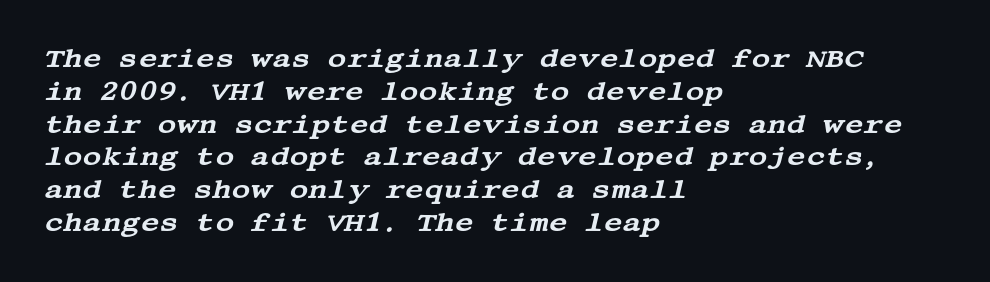
Q: Is the text italic (slanted)? A: Yes, it leans right by about 13 degrees.
Q: Is the text underlined? A: No.
Q: How is the paragraph aligned? A: Left-aligned.
Q: Is the spacing between letters normal or unusually wide? A: Normal.
Q: Is the spacing between lines tight, normal or loose? A: Normal.
